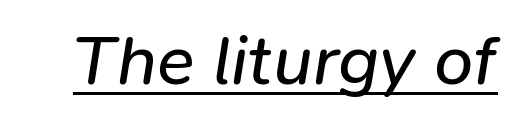
{"italic": "yes", "lean": "right", "slant_degrees": 9, "bold": "no", "weight": "regular", "width": "normal", "stroke_contrast": "low", "x_height": "medium", "monospaced": "no", "underline": "yes", "letter_spacing": "normal", "letter_spacing_em": 0.0, "glyph_px": 70}
